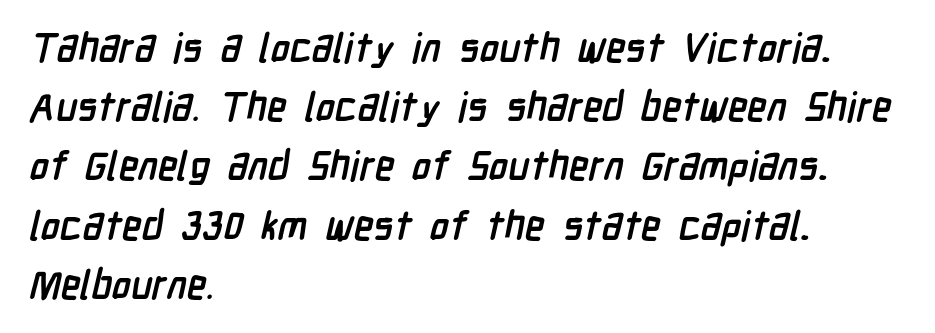
Q: Is the text bold? A: Yes.
Q: Is the typeface a serif or a sans-serif typeface? A: Sans-serif.
Q: Is the text underlined? A: No.
Q: How is the paragraph aligned? A: Left-aligned.
Q: Is the spacing between letters normal or unusually wide? A: Normal.
Q: Is the spacing between lines tight, normal or loose? A: Normal.
Q: Width (condensed, normal, or wide)? A: Condensed.
Q: Stroke contrast? A: Low.
Q: x-height? A: Medium.
Q: Monospaced? A: No.
